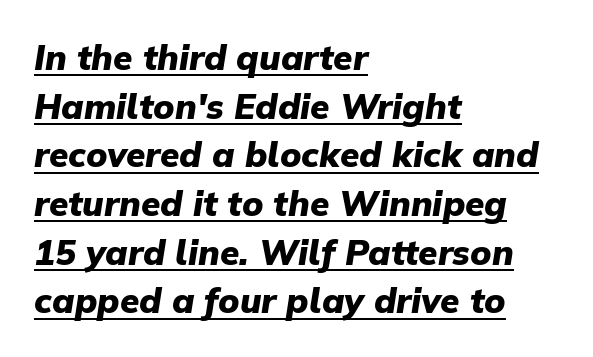
Style check: oblique. The lines sit at an ordinary, default distance from one another. Varying glyph widths throughout — classic text-font behaviour. The setting favours the left margin, as ordinary paragraphs usually do. Every letter is thick-stroked: bold, no question.
